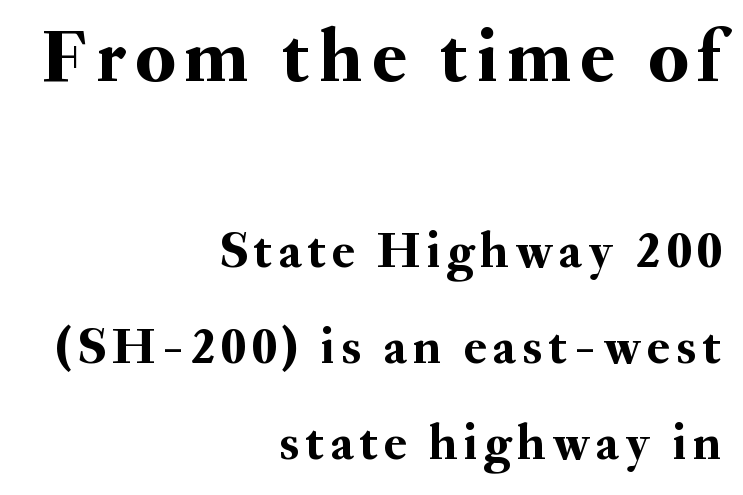
The image shows 77 px serif type, upright; set right-aligned, line spacing 1.88x, not underlined; the first (top) block is 1.51x larger; medium stroke contrast and a small x-height.
